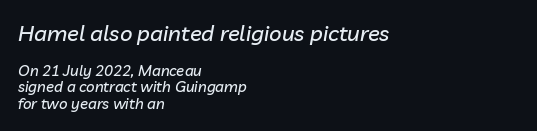
The foot of each line stays bare and open. Caption: standard tracking, unaltered. In this sample the first text group is rendered at the bigger scale. Where is the straight margin? On the left. You could barely slide anything between these rows.
